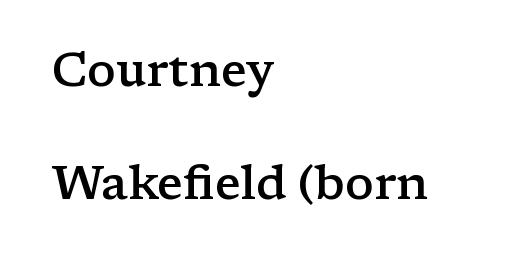
All the whitespace from short lines collects on the right. Stroke thickness is moderately raised; the sample reads as semibold. Ordinary non-slanted type is in use. The words here are not underlined.
